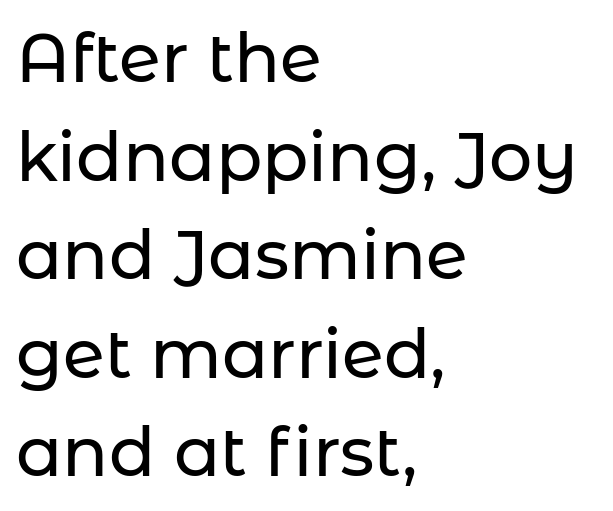
{"serif": "no", "italic": "no", "width": "normal", "stroke_contrast": "low", "x_height": "medium", "monospaced": "no", "underline": "no", "align": "left", "line_spacing": "normal", "line_spacing_ratio": 1.45, "letter_spacing": "normal", "letter_spacing_em": 0.0, "glyph_px": 68}
